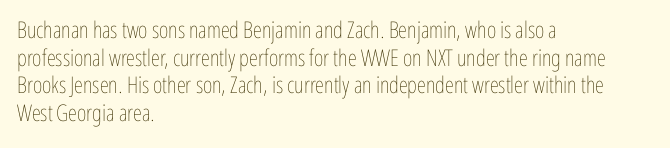
Q: Is the text bold? A: No.
Q: Is the text italic (slanted)? A: No, it is upright.
Q: Is the text underlined? A: No.
Q: How is the paragraph aligned? A: Left-aligned.
Q: Is the spacing between letters normal or unusually wide? A: Normal.
